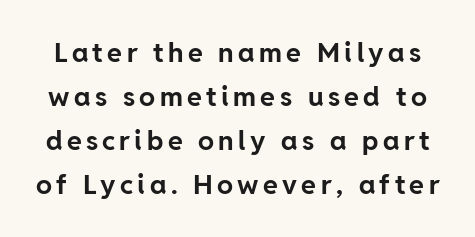
Each row of text sits above clean, open space. Weight check: bold — yes, fully. A typesetter would call this leading conventional body-copy spacing. Characters remain perfectly vertical along every line.
